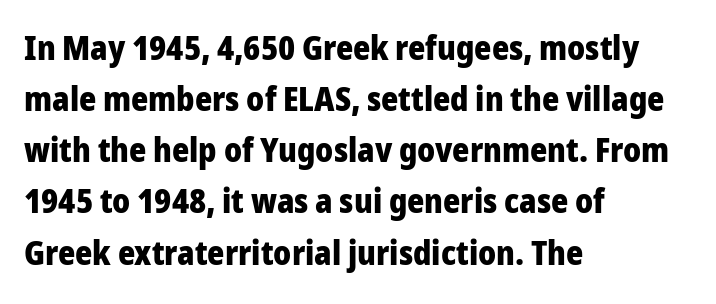
The image shows 33 px heavy sans-serif type, upright; set left-aligned, normal line spacing (1.55x), normal letter spacing, not underlined; low stroke contrast and a medium x-height.
